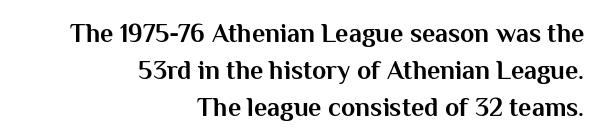
Q: Is the text bold? A: Yes.
Q: Is the text italic (slanted)? A: No, it is upright.
Q: Is the text underlined? A: No.
Q: How is the paragraph aligned? A: Right-aligned.
Q: Is the spacing between letters normal or unusually wide? A: Normal.
Q: Is the spacing between lines tight, normal or loose? A: Normal.
